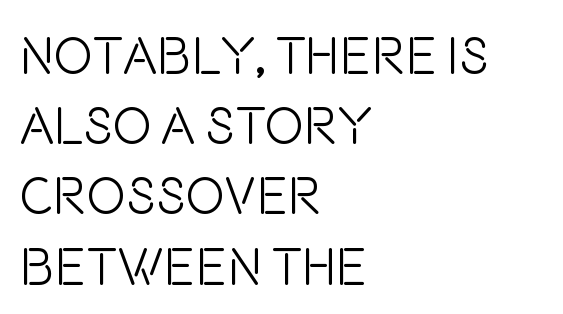
The image shows 52 px light, condensed sans-serif type, upright; set left-aligned, normal line spacing (1.35x), normal letter spacing, not underlined; low stroke contrast and a large x-height.
